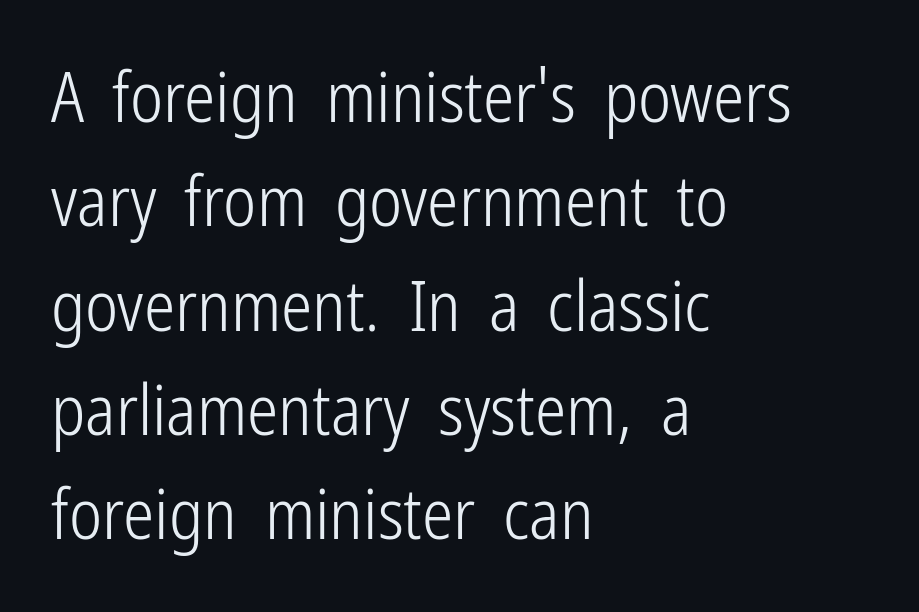
{"serif": "no", "italic": "no", "bold": "no", "weight": "light", "width": "condensed", "stroke_contrast": "low", "x_height": "medium", "monospaced": "no", "underline": "no", "align": "left", "line_spacing": "normal", "line_spacing_ratio": 1.49, "letter_spacing": "normal", "letter_spacing_em": 0.0, "glyph_px": 70}
